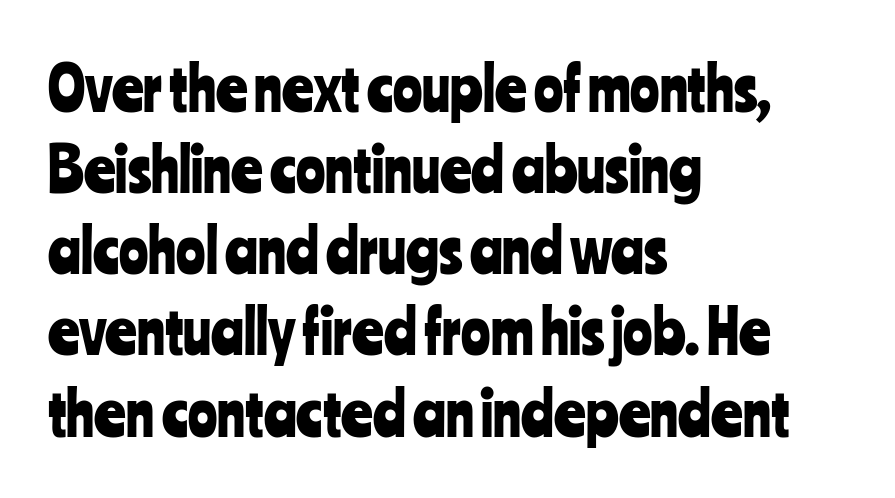
Every stem runs plumb, perpendicular to the baseline. How would I describe the line gaps? Plain and ordinary. Quick note: underline off. Proportional: the letters do not fall into vertical columns.
